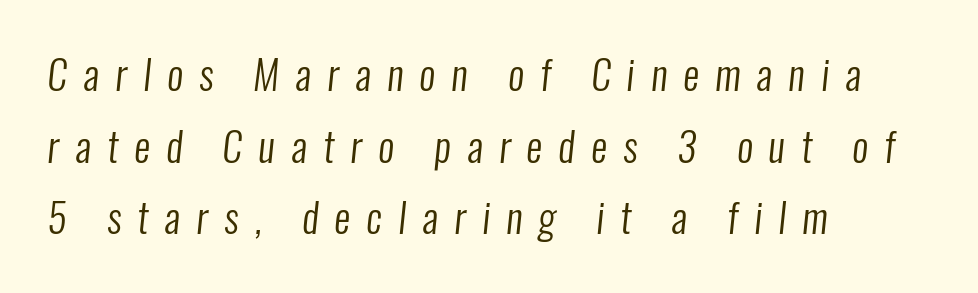
Q: Is the text bold? A: No.
Q: Is the typeface a serif or a sans-serif typeface? A: Sans-serif.
Q: Is the text underlined? A: No.
Q: How is the paragraph aligned? A: Left-aligned.
Q: Is the spacing between letters normal or unusually wide? A: Unusually wide.
Q: Width (condensed, normal, or wide)? A: Condensed.
Q: Stroke contrast? A: Low.
Q: x-height? A: Medium.
Q: Monospaced? A: No.
